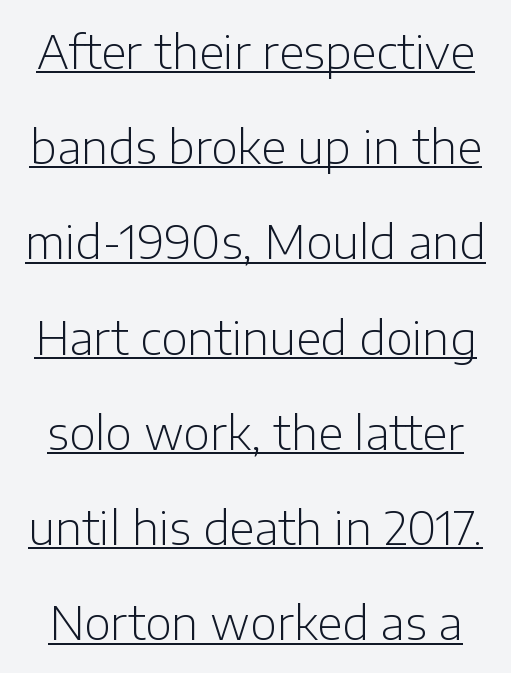
{"serif": "no", "italic": "no", "bold": "no", "weight": "light", "width": "normal", "stroke_contrast": "low", "x_height": "medium", "monospaced": "no", "underline": "yes", "line_spacing": "loose", "line_spacing_ratio": 2.07, "letter_spacing": "normal", "letter_spacing_em": 0.0, "glyph_px": 46}
